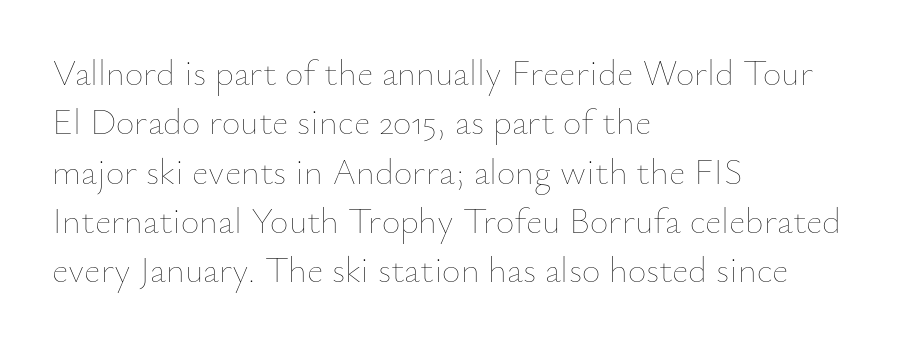
Think standard paragraph weight, or any step lighter than that. This rendering features lettering with no underline. Posture: vertical. There is no visible air inserted between adjacent glyphs. Note the varied advance widths — an 'i' is clearly narrower than an 'm'.
